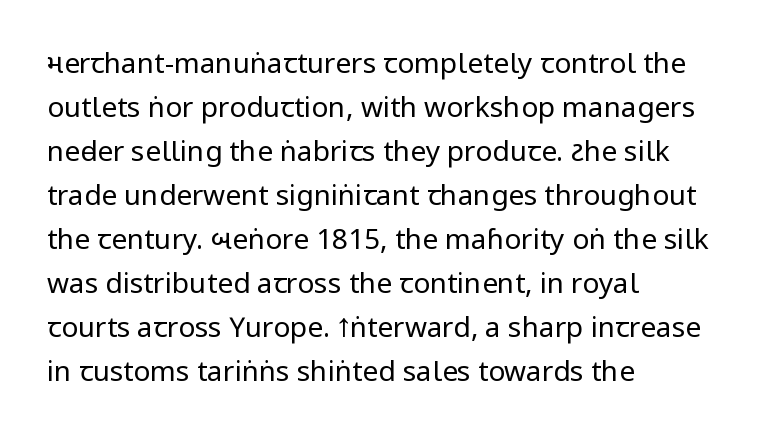
{"serif": "no", "italic": "no", "bold": "no", "weight": "regular", "width": "condensed", "stroke_contrast": "low", "x_height": "large", "monospaced": "no", "underline": "no", "align": "left", "line_spacing": "normal", "line_spacing_ratio": 1.57, "letter_spacing": "normal", "letter_spacing_em": 0.0, "glyph_px": 28}
